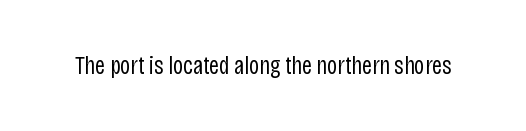
Q: Is the text bold? A: No.
Q: Is the text italic (slanted)? A: No, it is upright.
Q: Is the text underlined? A: No.
Q: Is the spacing between letters normal or unusually wide? A: Normal.
